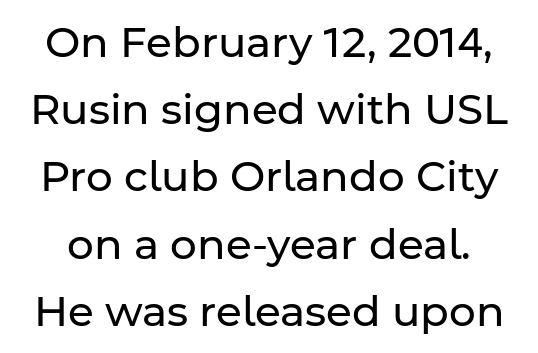
The image shows 42 px regular-weight sans-serif type, upright; set normal line spacing (1.6x), normal letter spacing, not underlined; low stroke contrast and a medium x-height.
